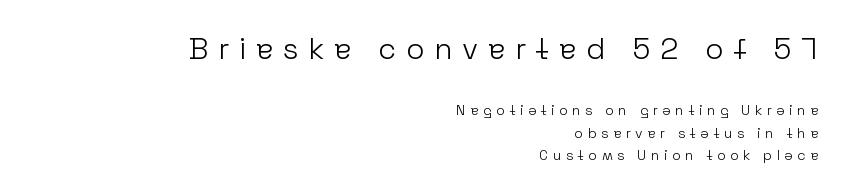
The image shows 30 px light sans-serif type, upright; set right-aligned, normal line spacing (1.61x), unusually wide letter spacing (+0.32 em), not underlined; the first (top) block is 2.14x larger; low stroke contrast and a medium x-height.
